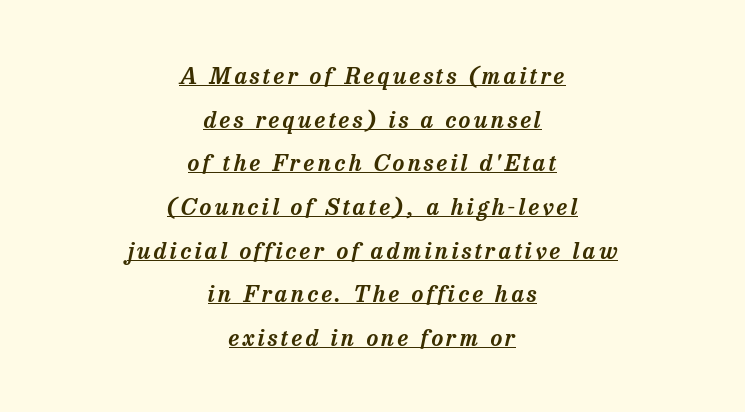
The image shows 23 px text type, italic (leaning right); set centered, loose line spacing (1.9x), underlined.
